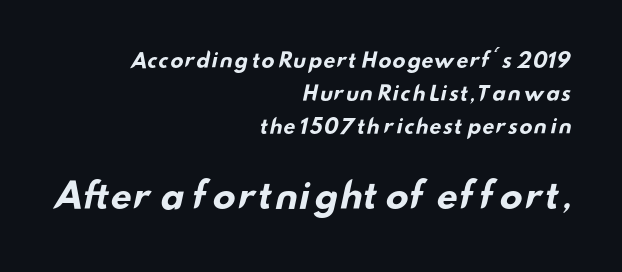
The image shows 35 px bold, wide sans-serif type; set right-aligned, normal line spacing (1.65x), normal letter spacing, not underlined; the second (bottom) block is 1.75x larger; low stroke contrast and a small x-height.
